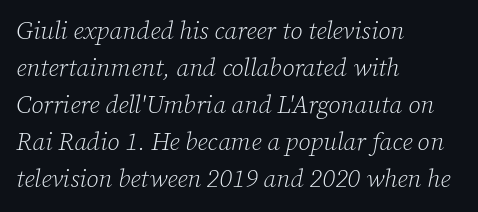
The image shows 25 px text type, italic (leaning right); set left-aligned, normal line spacing (1.48x), normal letter spacing, not underlined.
